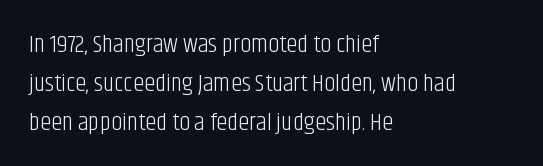
Is this a heavy cut? Hardly; it is regular or lighter. In CSS terms this would be text-align: left. Words appear dense and cohesive because spacing is normal. The gap between lines stays unmarked. Reading down the column, the eye jumps a familiar distance to each next line. This is roman type, the default non-slanted kind.
